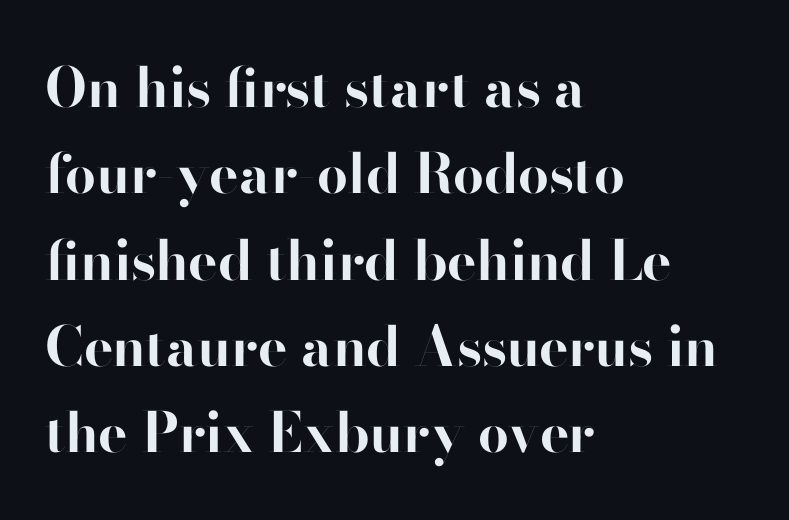
{"serif": "no", "italic": "no", "bold": "yes", "weight": "bold", "width": "normal", "stroke_contrast": "high", "x_height": "small", "monospaced": "no", "underline": "no", "align": "left", "line_spacing": "normal", "line_spacing_ratio": 1.57, "letter_spacing": "normal", "letter_spacing_em": 0.0, "glyph_px": 55}
